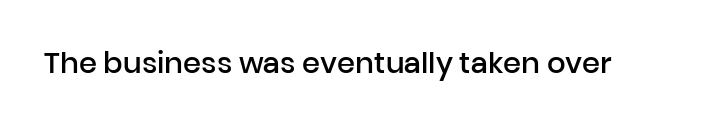
Q: Is the text bold? A: Semi-bold.
Q: Is the text italic (slanted)? A: No, it is upright.
Q: Is the typeface a serif or a sans-serif typeface? A: Sans-serif.
Q: Is the text underlined? A: No.
Q: Is the spacing between letters normal or unusually wide? A: Normal.
Q: Width (condensed, normal, or wide)? A: Normal.
Q: Stroke contrast? A: Low.
Q: x-height? A: Medium.
Q: Monospaced? A: No.
